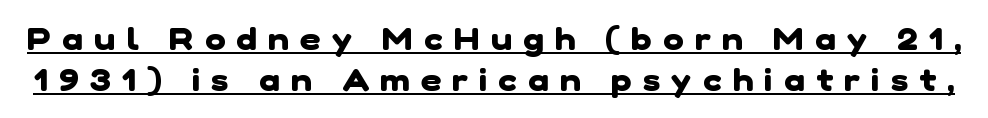
{"serif": "no", "bold": "yes", "weight": "heavy", "width": "normal", "stroke_contrast": "low", "x_height": "medium", "monospaced": "no", "underline": "yes", "line_spacing": "normal", "line_spacing_ratio": 1.31, "letter_spacing": "wide", "letter_spacing_em": 0.37, "glyph_px": 31}
